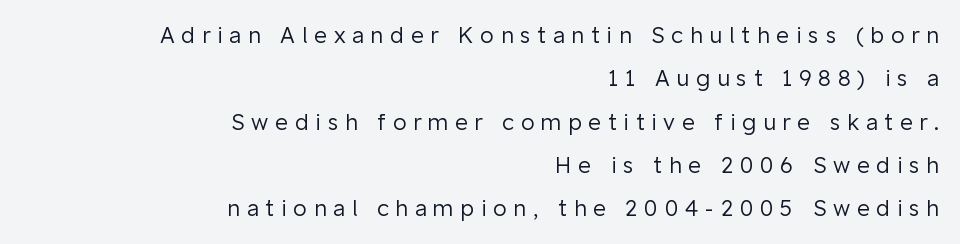
Q: Is the text bold? A: No.
Q: Is the text italic (slanted)? A: No, it is upright.
Q: Is the text underlined? A: No.
Q: How is the paragraph aligned? A: Right-aligned.
Q: Is the spacing between letters normal or unusually wide? A: Unusually wide.
Q: Is the spacing between lines tight, normal or loose? A: Loose.
